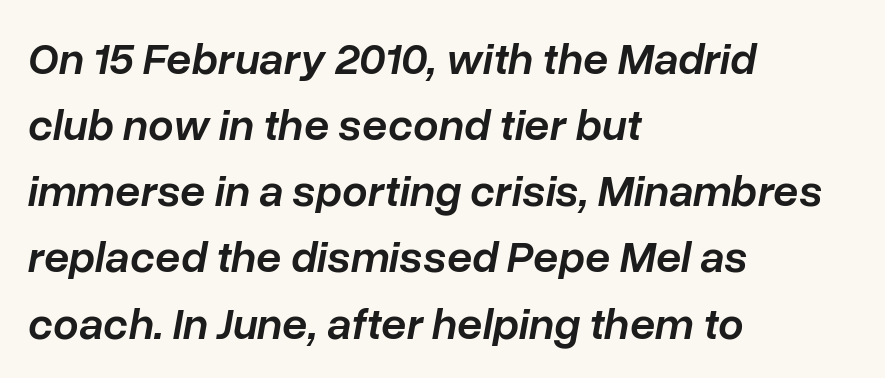
Here the designer chose a conventional face with non-uniform glyph widths. Anything drawn beneath the words? Only blank space. Compared with an ordinary text face, these strokes are moderately heavier — a semibold. The gaps between neighbouring characters are ordinary and unremarkable. You can tell it's italic because the verticals aren't actually vertical.
